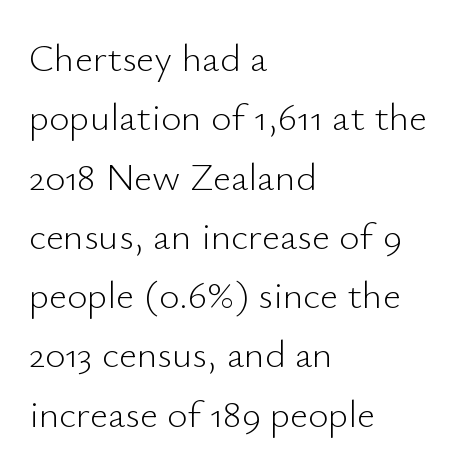
This block has exactly the height ordinary leading produces. Alignment: flush left. Stroke terminals: plain, sans-serif. Letter spacing: default. No italicization has been applied; the sample stays upright. The string is rendered with underlining switched off.
